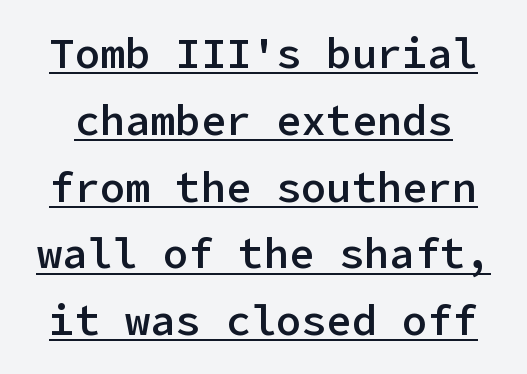
Look at the tracking — it's just the regular setting, nothing added. Students, this is semibold: more ink than regular, less than bold. The space between consecutive lines is moderate. The rendering shows plain stroke endings on the letterforms — a sans-serif design.
